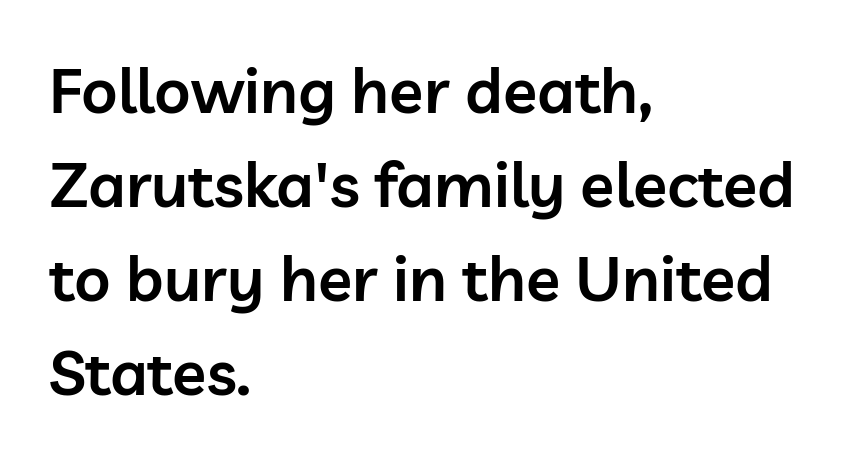
The image shows 63 px semibold sans-serif type, upright; set left-aligned, normal line spacing (1.49x), normal letter spacing, not underlined; low stroke contrast and a medium x-height.
